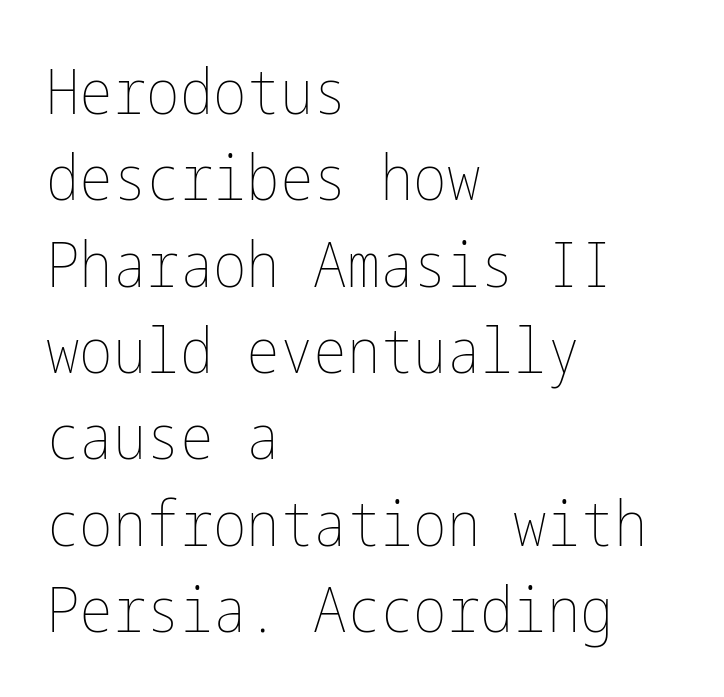
Leftover space on each line is placed entirely after the last word. Descenders hang freely into open space. The lettering stays uniformly vertical, giving the passage a roman look. The designer left line spacing at the default. Weight: not bold — regular or lighter.
